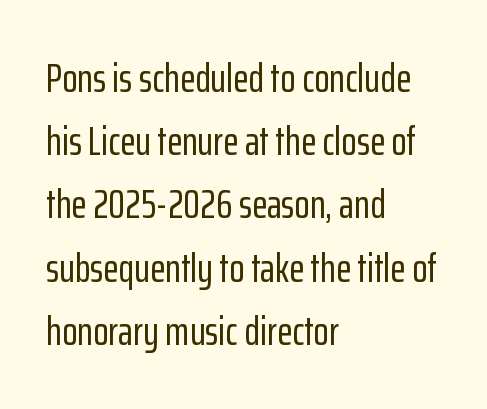
The image shows 40 px condensed sans-serif type, upright; set left-aligned, normal line spacing (1.58x), normal letter spacing, not underlined; low stroke contrast and a medium x-height.
